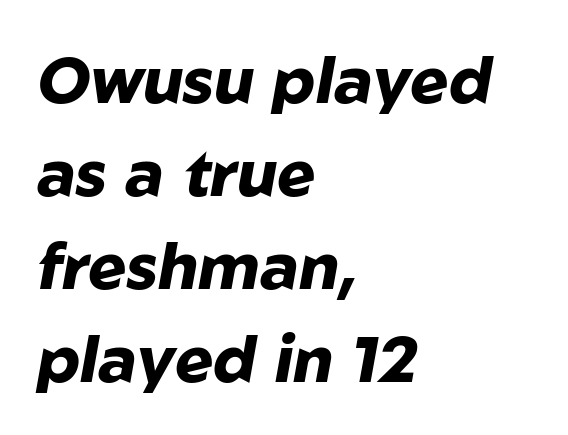
The image shows 65 px heavy type, italic (leaning right); set left-aligned, normal line spacing (1.43x), normal letter spacing, not underlined; low stroke contrast and a medium x-height.
